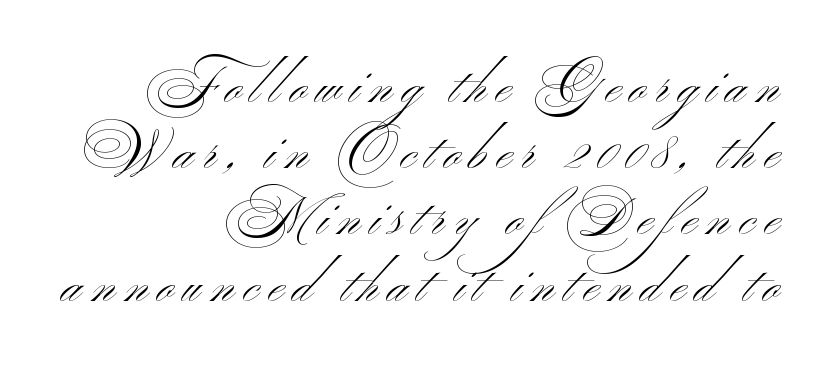
The image shows 53 px light, wide sans-serif type; set right-aligned, normal line spacing (1.25x), not underlined; medium stroke contrast and a small x-height.
